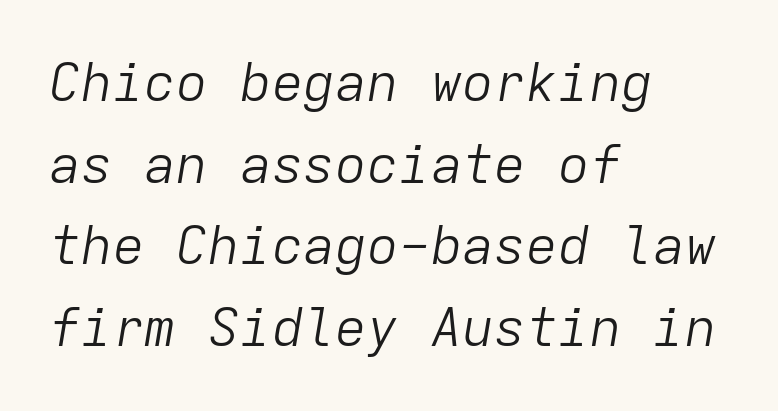
The image shows 53 px light type, italic (leaning right), monospaced; set left-aligned, normal line spacing (1.54x), normal letter spacing, not underlined; low stroke contrast and a medium x-height.
